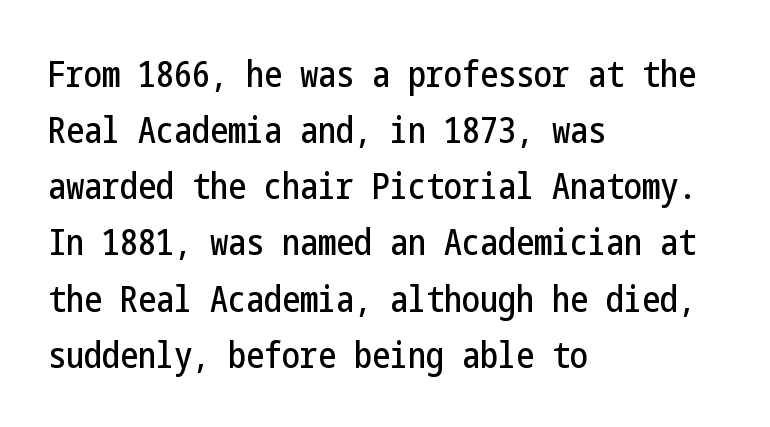
The image shows 36 px condensed sans-serif type, upright; set left-aligned, normal line spacing (1.56x), normal letter spacing, not underlined; low stroke contrast and a medium x-height.
